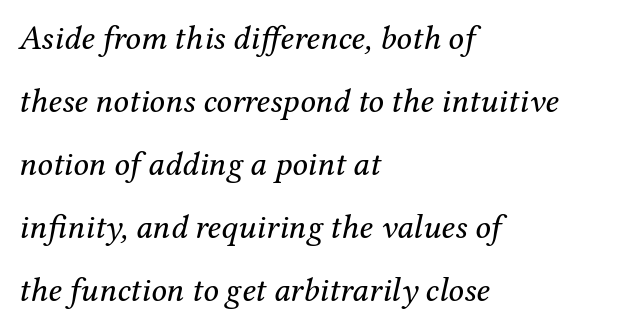
The image shows 34 px regular-weight serif type, italic (leaning right); set left-aligned, line spacing 1.85x, normal letter spacing, not underlined; medium stroke contrast and a medium x-height.
